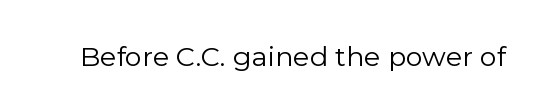
{"italic": "no", "bold": "no", "underline": "no", "letter_spacing": "normal", "letter_spacing_em": 0.0, "glyph_px": 27}
